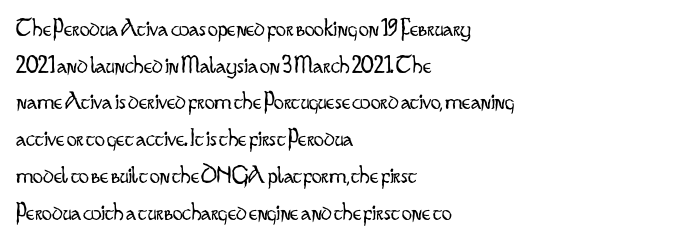
The image shows 25 px text type, upright; set left-aligned, normal line spacing (1.47x), normal letter spacing, not underlined.
